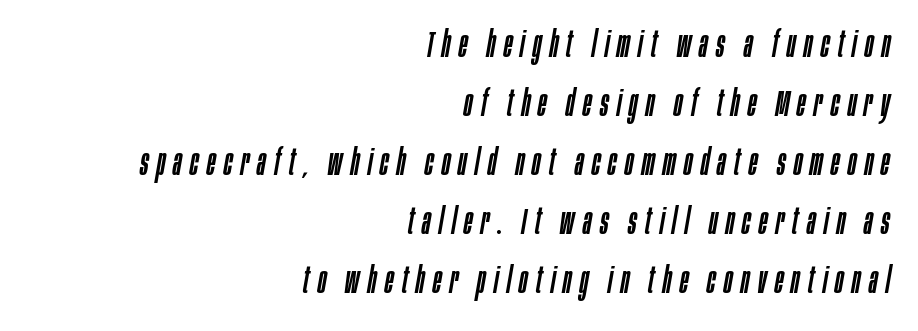
The area under the type is left untouched. Rows of type keep a routine distance in the vertical direction. Here the glyphs are tracked loosely, breaking word shapes into spaced letters. The glyphs look as if they've been sheared to an angle. Typeset ragged left — the right edge is the straight one.
